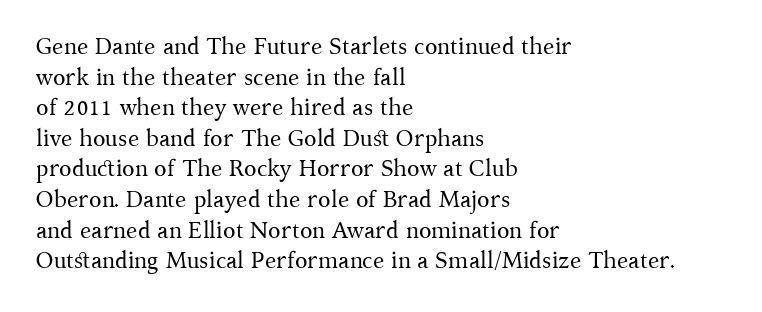
The image shows 23 px text type, upright; set left-aligned, normal line spacing (1.33x), normal letter spacing, not underlined.
